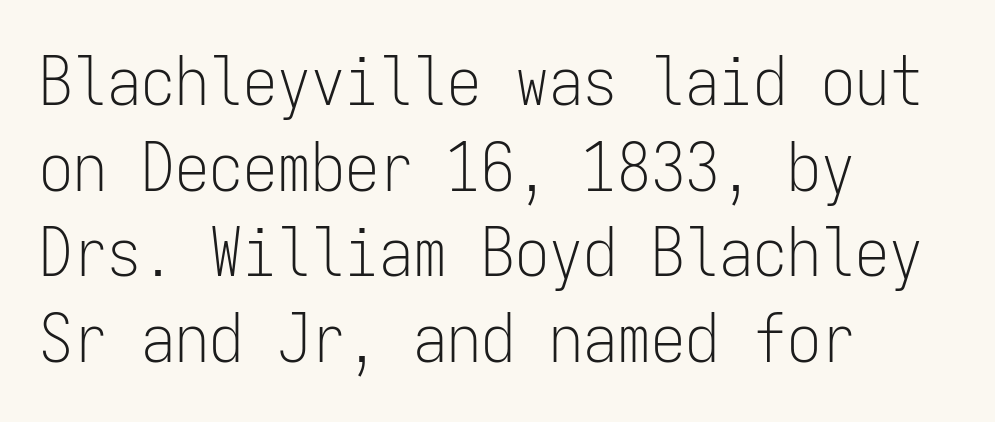
{"serif": "no", "italic": "no", "bold": "no", "weight": "light", "width": "condensed", "stroke_contrast": "low", "x_height": "medium", "monospaced": "yes", "underline": "no", "align": "left", "line_spacing": "normal", "line_spacing_ratio": 1.26, "letter_spacing": "normal", "letter_spacing_em": 0.0, "glyph_px": 68}
